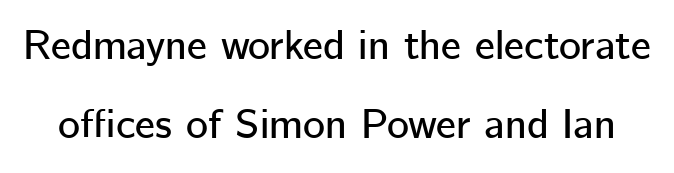
{"serif": "no", "italic": "no", "width": "normal", "stroke_contrast": "low", "x_height": "medium", "monospaced": "no", "underline": "no", "line_spacing_ratio": 1.88, "letter_spacing": "normal", "letter_spacing_em": 0.0, "glyph_px": 42}
